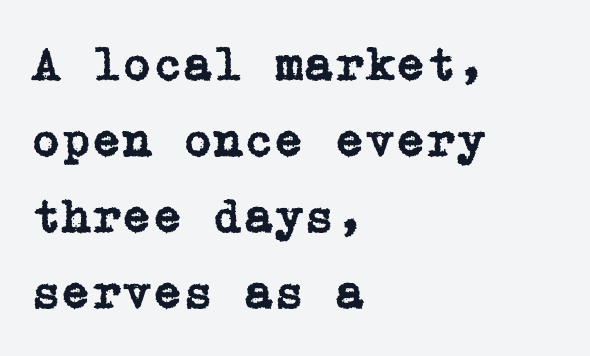
The characters display serif detailing at their extremities. The text block is weighted toward the left margin, trailing off unevenly rightward. You could call the tracking neutral — neither tight nor loose. Leading matches the norm, producing a regular column. Beneath every word, the page is bare.
